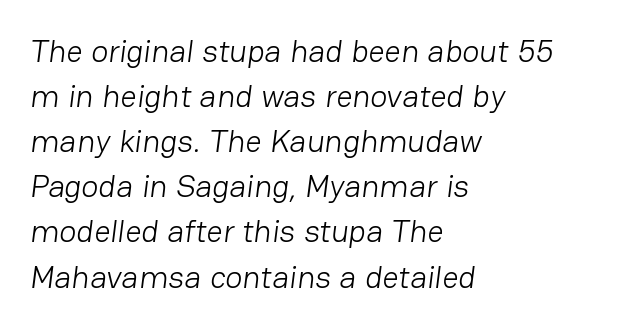
Honestly, the row spacing looks completely unremarkable. Tracking value appears to be zero — textbook default spacing. Clear beneath every line of the passage. Serif or sans? Sans — the stroke terminals are bare. No letter is thick-stroked: the sample isn't bold. Casual observation: everything's shoved over to the left.
